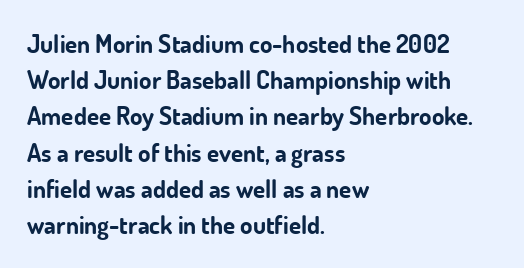
Q: Is the text bold? A: Yes.
Q: Is the text italic (slanted)? A: No, it is upright.
Q: Is the text underlined? A: No.
Q: How is the paragraph aligned? A: Left-aligned.
Q: Is the spacing between letters normal or unusually wide? A: Normal.
Q: Is the spacing between lines tight, normal or loose? A: Normal.
